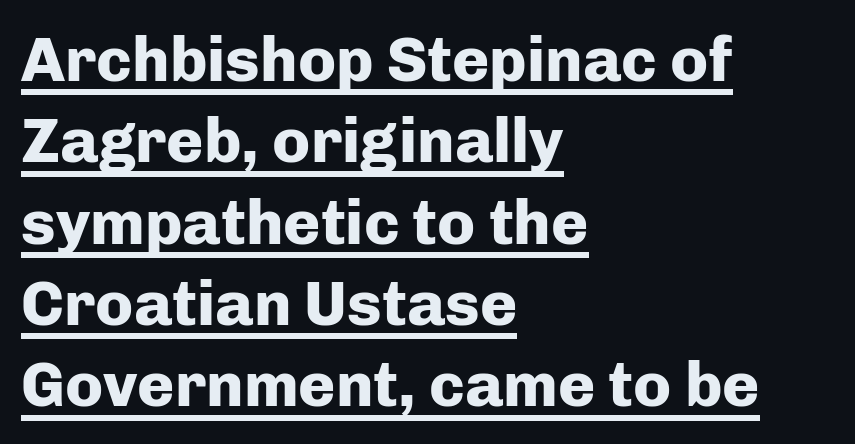
Q: Is the text bold? A: Yes.
Q: Is the text italic (slanted)? A: No, it is upright.
Q: Is the typeface a serif or a sans-serif typeface? A: Sans-serif.
Q: Is the text underlined? A: Yes.
Q: How is the paragraph aligned? A: Left-aligned.
Q: Is the spacing between letters normal or unusually wide? A: Normal.
Q: Is the spacing between lines tight, normal or loose? A: Normal.
Q: Width (condensed, normal, or wide)? A: Normal.
Q: Stroke contrast? A: Low.
Q: x-height? A: Medium.
Q: Monospaced? A: No.
